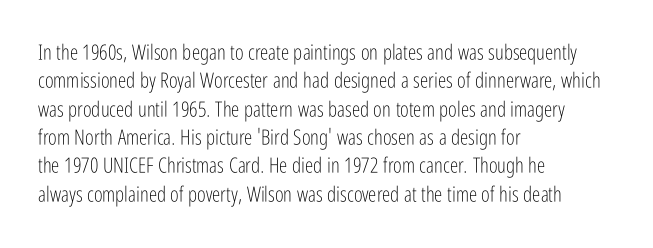
The image shows 21 px text type, upright; set left-aligned, normal line spacing (1.35x), normal letter spacing, not underlined.
